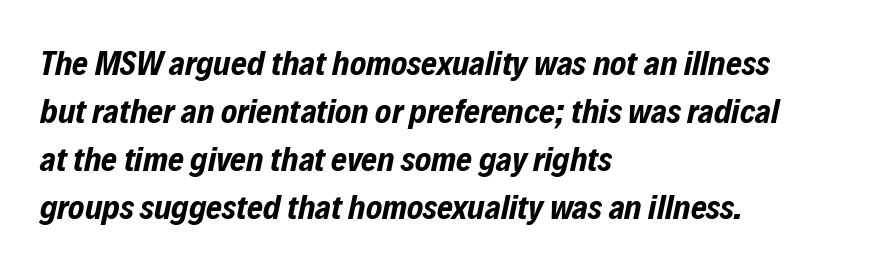
{"italic": "yes", "lean": "right", "slant_degrees": 12, "bold": "yes", "weight": "bold", "width": "condensed", "stroke_contrast": "low", "x_height": "medium", "monospaced": "no", "underline": "no", "align": "left", "line_spacing": "normal", "line_spacing_ratio": 1.41, "letter_spacing": "normal", "letter_spacing_em": 0.0, "glyph_px": 34}
